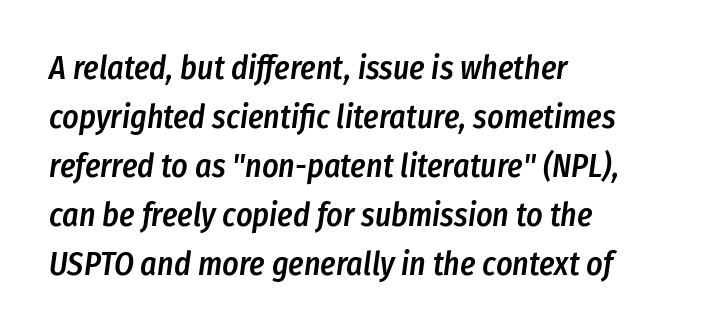
{"italic": "yes", "lean": "right", "slant_degrees": 8, "bold": "semi", "weight": "semibold", "width": "condensed", "stroke_contrast": "low", "x_height": "medium", "monospaced": "no", "underline": "no", "align": "left", "line_spacing": "normal", "line_spacing_ratio": 1.53, "letter_spacing": "normal", "letter_spacing_em": 0.0, "glyph_px": 32}
